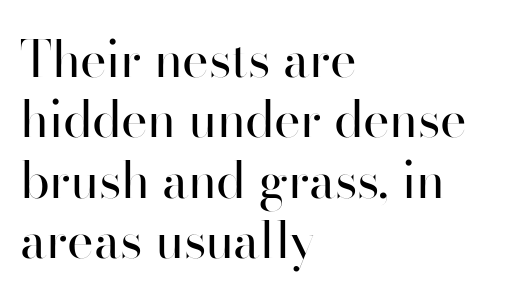
Q: Is the text bold? A: No.
Q: Is the text italic (slanted)? A: No, it is upright.
Q: Is the typeface a serif or a sans-serif typeface? A: Sans-serif.
Q: Is the text underlined? A: No.
Q: How is the paragraph aligned? A: Left-aligned.
Q: Is the spacing between letters normal or unusually wide? A: Normal.
Q: Width (condensed, normal, or wide)? A: Normal.
Q: Stroke contrast? A: High.
Q: x-height? A: Small.
Q: Monospaced? A: No.
